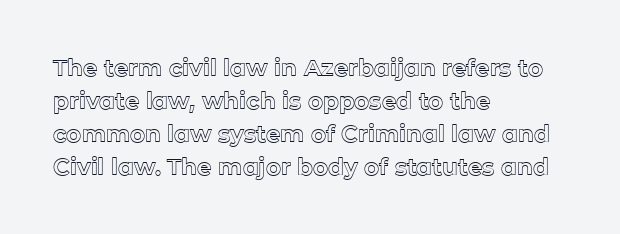
{"italic": "no", "underline": "no", "align": "left", "line_spacing": "normal", "line_spacing_ratio": 1.43, "letter_spacing": "normal", "letter_spacing_em": 0.0, "glyph_px": 23}
